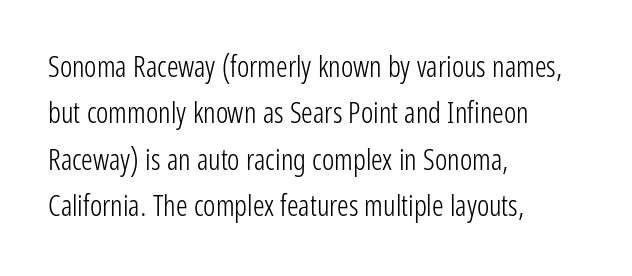
{"serif": "no", "italic": "no", "bold": "no", "weight": "light", "width": "condensed", "stroke_contrast": "low", "x_height": "medium", "monospaced": "no", "underline": "no", "align": "left", "line_spacing": "normal", "line_spacing_ratio": 1.6, "letter_spacing": "normal", "letter_spacing_em": 0.0, "glyph_px": 29}
